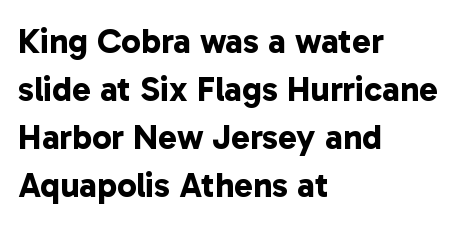
Q: Is the text bold? A: Yes.
Q: Is the typeface a serif or a sans-serif typeface? A: Sans-serif.
Q: Is the text underlined? A: No.
Q: How is the paragraph aligned? A: Left-aligned.
Q: Is the spacing between letters normal or unusually wide? A: Normal.
Q: Is the spacing between lines tight, normal or loose? A: Normal.
Q: Width (condensed, normal, or wide)? A: Normal.
Q: Stroke contrast? A: Low.
Q: x-height? A: Medium.
Q: Monospaced? A: No.
